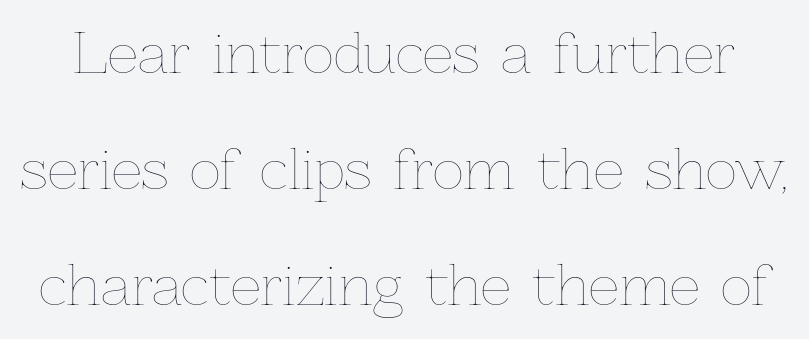
{"italic": "no", "bold": "no", "weight": "thin", "width": "normal", "stroke_contrast": "low", "x_height": "medium", "monospaced": "no", "underline": "no", "line_spacing": "loose", "line_spacing_ratio": 2.15, "letter_spacing": "normal", "letter_spacing_em": 0.0, "glyph_px": 54}
